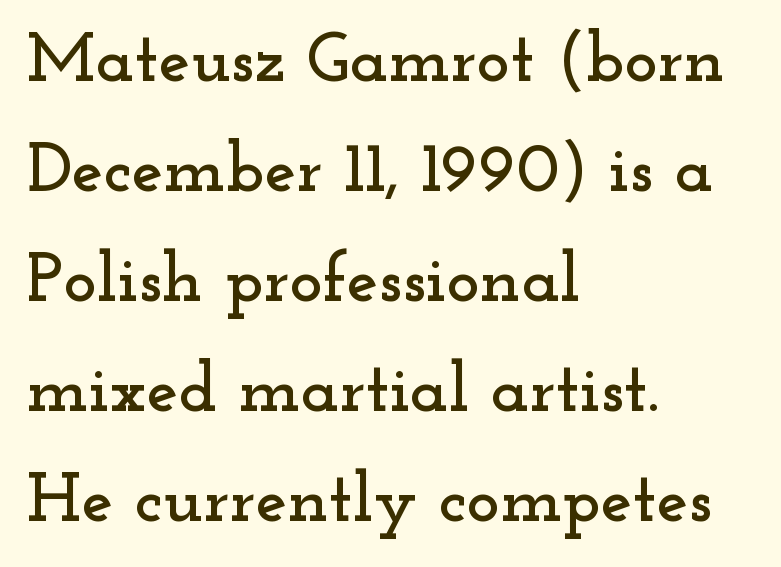
A serif font was chosen for this passage. Note the varied advance widths — an 'i' is clearly narrower than an 'm'. Decoration check: the copy has no underline. Normally led — the rows are evenly, conventionally spaced. This is roman type, the default non-slanted kind. These lines stack with their left ends in a neat column.
